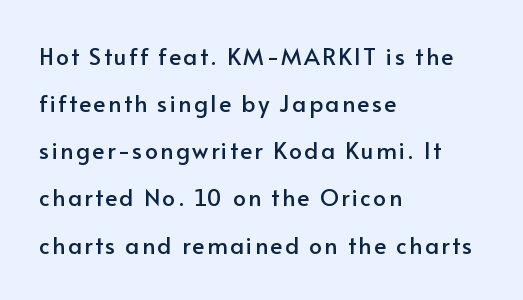
{"italic": "no", "underline": "no", "align": "left", "line_spacing": "loose", "line_spacing_ratio": 2.05, "glyph_px": 23}
